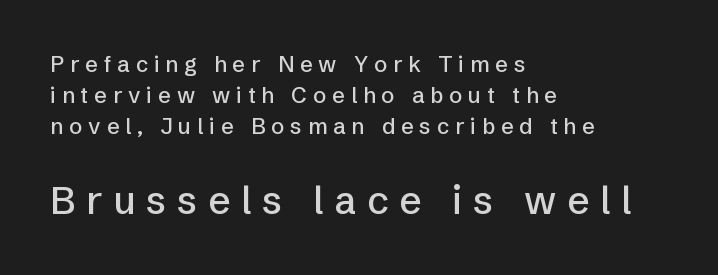
The rendering uses natural spacing where letterforms have individual widths. Has an underline been added? It has not. Honestly, the letter spacing is so wide it's the main thing you notice. Look at the bottom of the vertical strokes: they stop flat, with no serifs. Type size steps up from the first block to the second. Successive baselines arrive at the customary interval.
